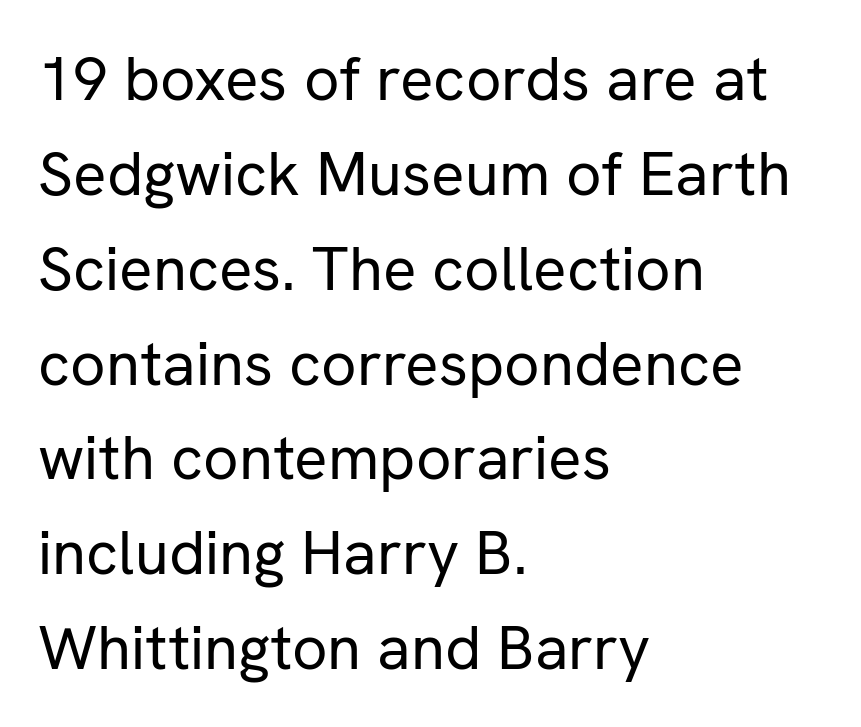
Q: Is the text bold? A: No.
Q: Is the text italic (slanted)? A: No, it is upright.
Q: Is the typeface a serif or a sans-serif typeface? A: Sans-serif.
Q: Is the text underlined? A: No.
Q: How is the paragraph aligned? A: Left-aligned.
Q: Is the spacing between letters normal or unusually wide? A: Normal.
Q: Is the spacing between lines tight, normal or loose? A: Normal.
Q: Width (condensed, normal, or wide)? A: Normal.
Q: Stroke contrast? A: Low.
Q: x-height? A: Medium.
Q: Monospaced? A: No.
